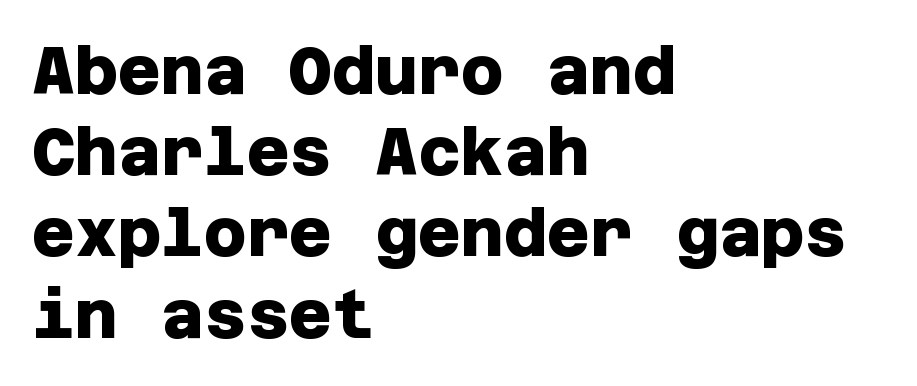
The image shows 66 px heavy sans-serif type; set left-aligned, line spacing 1.23x, normal letter spacing, not underlined; low stroke contrast and a large x-height.
